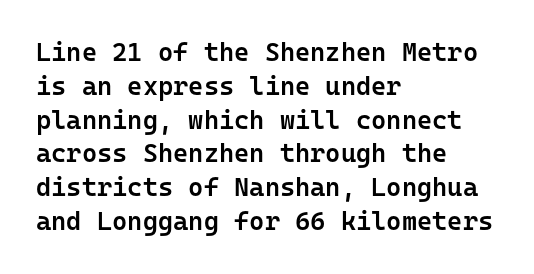
Q: Is the text bold? A: Semi-bold.
Q: Is the text italic (slanted)? A: No, it is upright.
Q: Is the text underlined? A: No.
Q: How is the paragraph aligned? A: Left-aligned.
Q: Is the spacing between letters normal or unusually wide? A: Normal.
Q: Is the spacing between lines tight, normal or loose? A: Normal.
